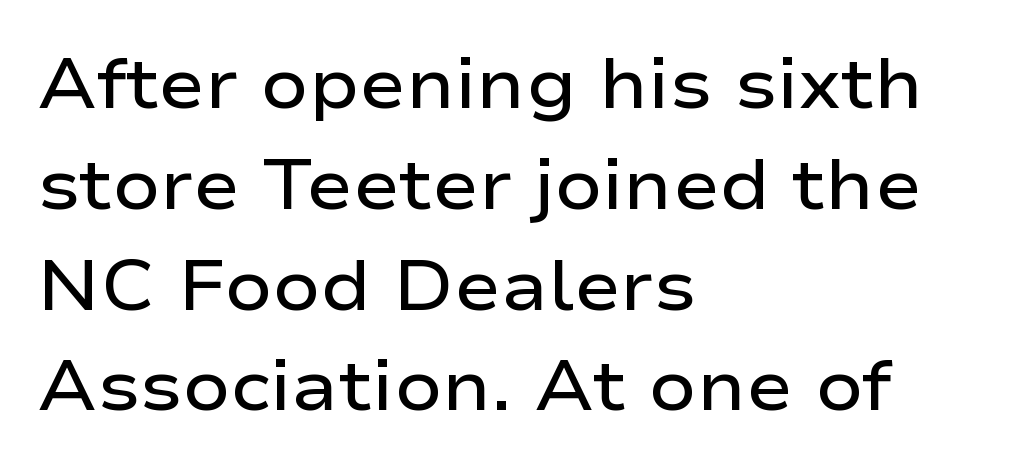
The image shows 70 px semibold, wide sans-serif type, upright; set left-aligned, normal line spacing (1.44x), normal letter spacing, not underlined; low stroke contrast and a medium x-height.
